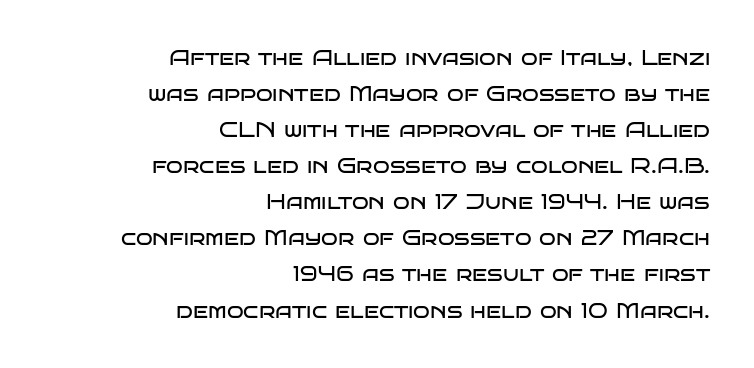
Q: Is the text bold? A: No.
Q: Is the text italic (slanted)? A: No, it is upright.
Q: Is the text underlined? A: No.
Q: How is the paragraph aligned? A: Right-aligned.
Q: Is the spacing between letters normal or unusually wide? A: Normal.
Q: Is the spacing between lines tight, normal or loose? A: Normal.
